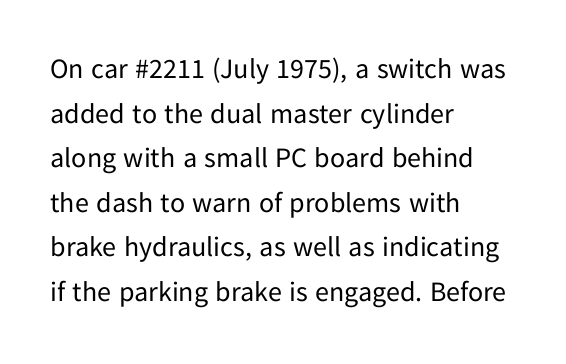
The image shows 28 px regular-weight sans-serif type, upright; set left-aligned, normal line spacing (1.59x), normal letter spacing, not underlined; low stroke contrast and a medium x-height.
